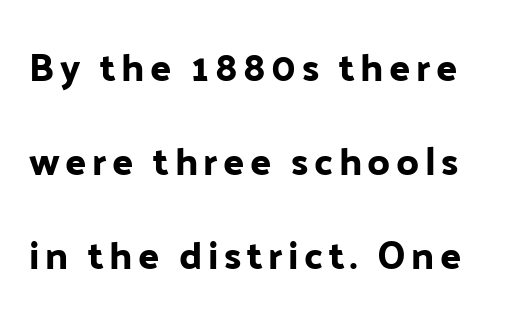
{"serif": "no", "italic": "no", "width": "normal", "stroke_contrast": "low", "x_height": "medium", "monospaced": "no", "underline": "no", "line_spacing": "loose", "line_spacing_ratio": 2.41, "glyph_px": 39}
